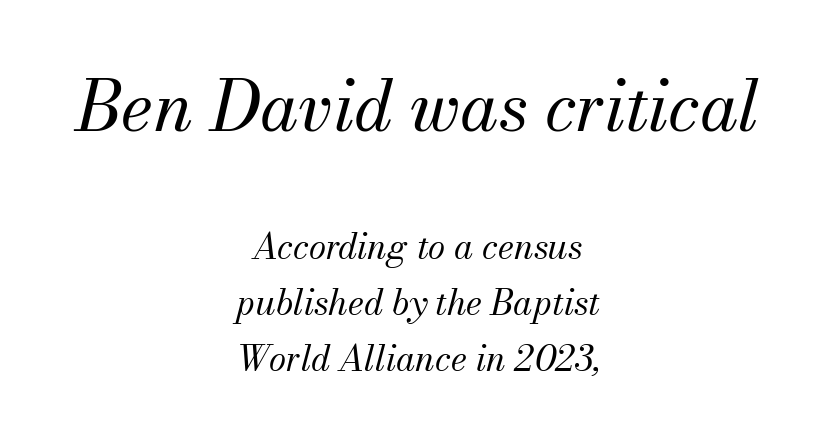
The image shows 70 px regular-weight serif type, italic (leaning right); set centered, normal line spacing (1.59x), normal letter spacing, not underlined; the first (top) block is 2.0x larger; medium stroke contrast and a small x-height.
